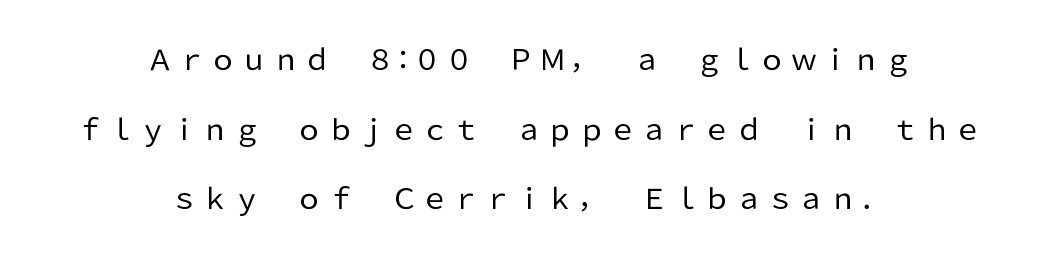
The image shows 28 px regular-weight sans-serif type, upright; set centered, loose line spacing (2.49x), not underlined; low stroke contrast and a medium x-height.
